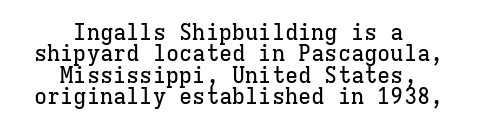
The image shows 22 px text type, upright; set centered, tight line spacing (0.97x), normal letter spacing, not underlined.
